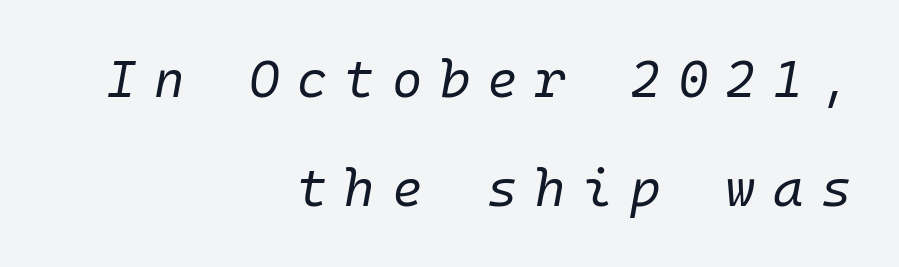
Descenders hang freely into open space. The passage is arranged like a letterhead date or caption credit — flush right. Regarding leading, the lines here are spaced well apart. Characters are canted at an angle relative to the baseline's perpendicular. Each stroke keeps to a modest, everyday thickness or less.
